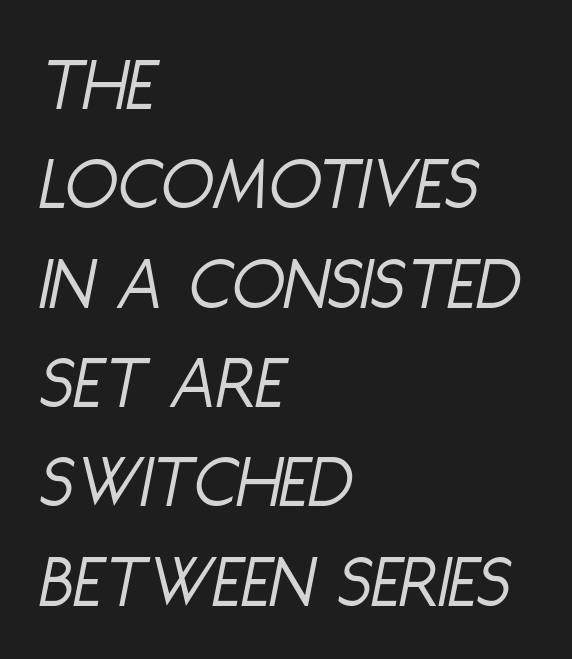
Notice how the stems are inclined rather than vertical — that's the hallmark of italics. Spacing verdict: proportional, widths tailored to each character. No heavy texture on the line: the type isn't bold. These lines keep a tight, regular rhythm from letter to letter.
